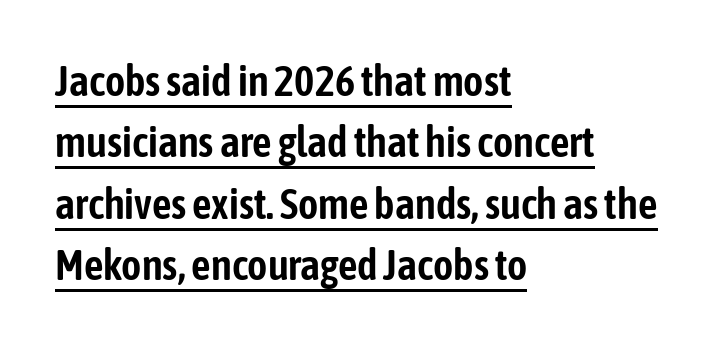
Q: Is the text italic (slanted)? A: No, it is upright.
Q: Is the typeface a serif or a sans-serif typeface? A: Sans-serif.
Q: Is the text underlined? A: Yes.
Q: How is the paragraph aligned? A: Left-aligned.
Q: Is the spacing between letters normal or unusually wide? A: Normal.
Q: Is the spacing between lines tight, normal or loose? A: Normal.
Q: Width (condensed, normal, or wide)? A: Condensed.
Q: Stroke contrast? A: Low.
Q: x-height? A: Medium.
Q: Monospaced? A: No.
